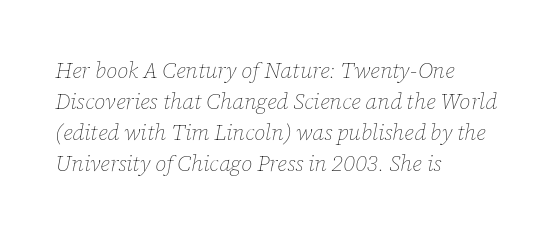
The image shows 22 px text type, italic (leaning right); set left-aligned, normal line spacing (1.41x), normal letter spacing, not underlined.
